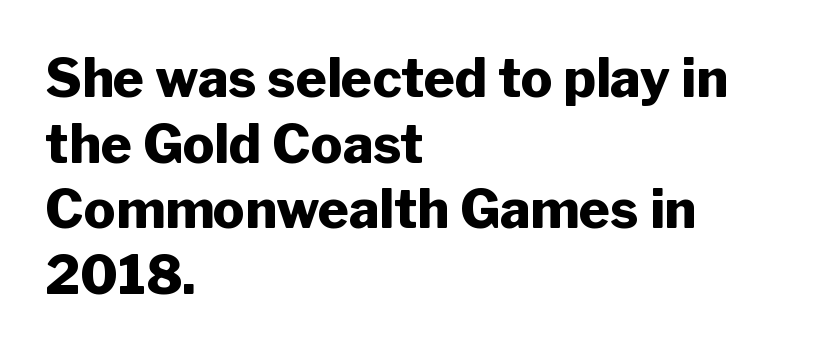
Q: Is the text bold? A: Yes.
Q: Is the text italic (slanted)? A: No, it is upright.
Q: Is the typeface a serif or a sans-serif typeface? A: Sans-serif.
Q: Is the text underlined? A: No.
Q: How is the paragraph aligned? A: Left-aligned.
Q: Is the spacing between letters normal or unusually wide? A: Normal.
Q: Width (condensed, normal, or wide)? A: Normal.
Q: Stroke contrast? A: Low.
Q: x-height? A: Medium.
Q: Monospaced? A: No.
